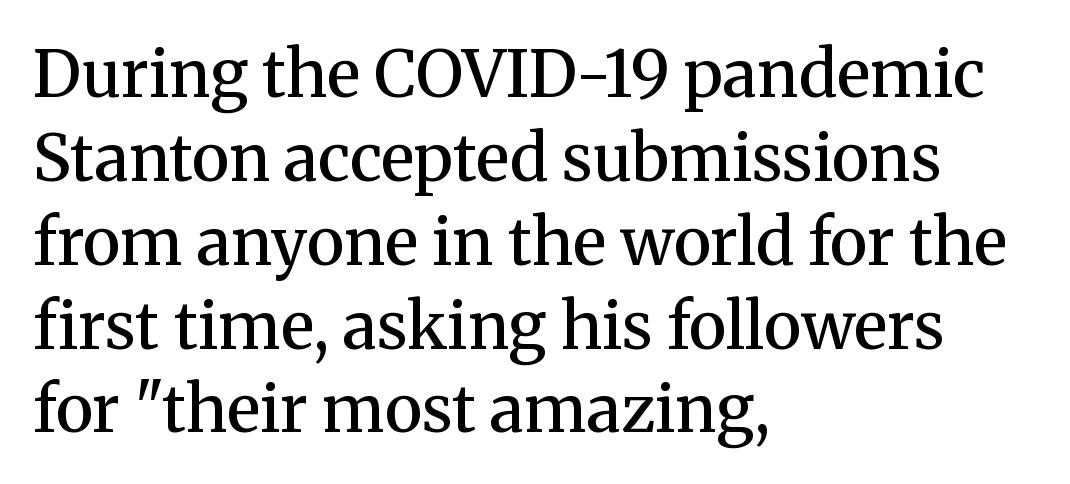
{"serif": "yes", "italic": "no", "bold": "semi", "weight": "semibold", "width": "normal", "stroke_contrast": "medium", "x_height": "medium", "monospaced": "no", "underline": "no", "align": "left", "line_spacing": "normal", "line_spacing_ratio": 1.29, "letter_spacing": "normal", "letter_spacing_em": 0.0, "glyph_px": 65}
